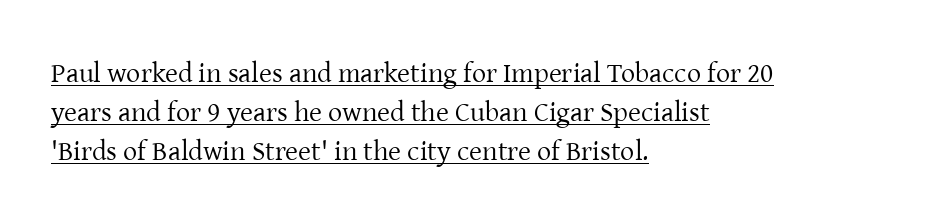
The glyphs are accompanied by a horizontal stroke just below them. The tracking reads as untouched default to a designer's eye. The font is comparable to plain body text, perhaps lighter. Baseline-to-baseline distance is the conventional proportion of letter height.
